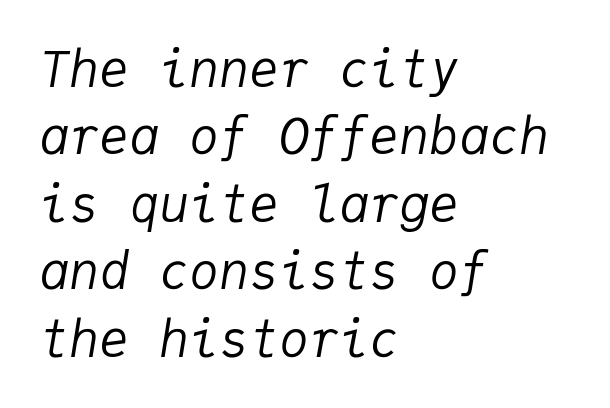
{"italic": "yes", "lean": "right", "slant_degrees": 9, "bold": "no", "weight": "regular", "width": "normal", "stroke_contrast": "low", "x_height": "medium", "monospaced": "yes", "underline": "no", "align": "left", "line_spacing": "normal", "line_spacing_ratio": 1.35, "letter_spacing": "normal", "letter_spacing_em": 0.0, "glyph_px": 50}
